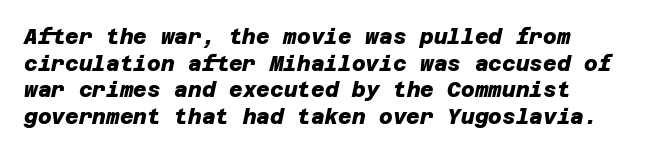
The image shows 21 px bold type; set normal line spacing (1.27x), normal letter spacing, not underlined.
